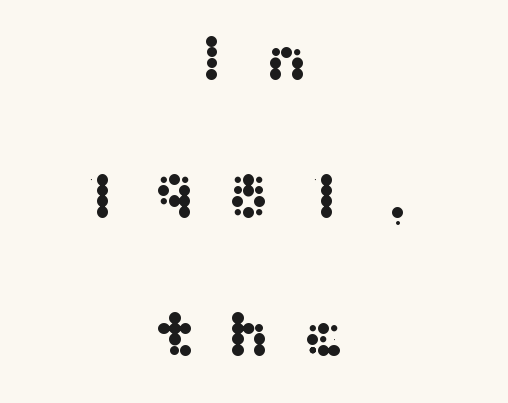
{"serif": "no", "italic": "no", "width": "wide", "stroke_contrast": "medium", "x_height": "medium", "underline": "no", "align": "center", "line_spacing": "loose", "line_spacing_ratio": 2.12, "letter_spacing": "wide", "letter_spacing_em": 0.48, "glyph_px": 65}
